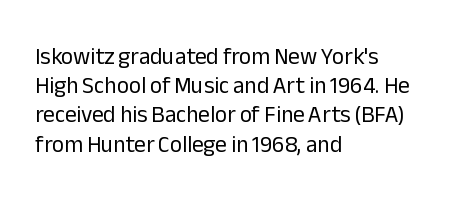
Q: Is the text bold? A: No.
Q: Is the text italic (slanted)? A: No, it is upright.
Q: Is the text underlined? A: No.
Q: How is the paragraph aligned? A: Left-aligned.
Q: Is the spacing between letters normal or unusually wide? A: Normal.
Q: Is the spacing between lines tight, normal or loose? A: Normal.
